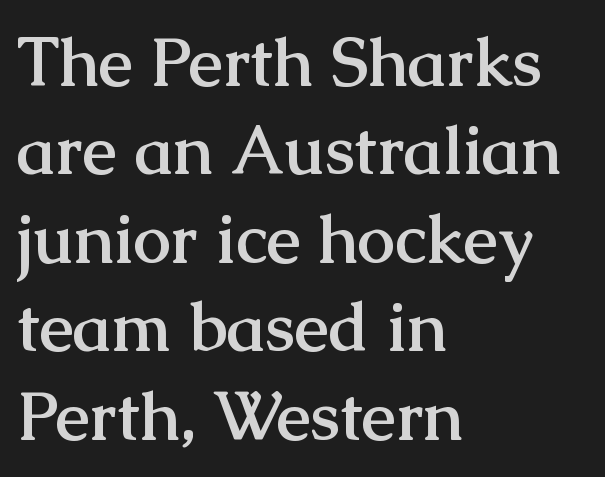
The image shows 68 px semibold serif type, upright; set left-aligned, normal line spacing (1.3x), normal letter spacing, not underlined; medium stroke contrast and a medium x-height.
